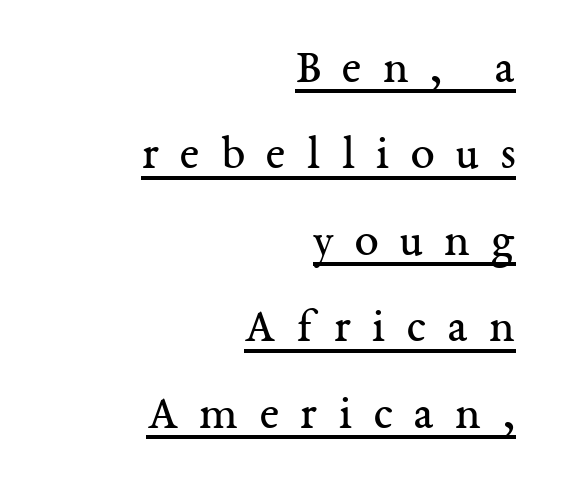
The cut favours lightness, reaching ordinary text weight at its darkest. Line endings align vertically; line beginnings do not. The face used here is proportionally spaced, like ordinary book or web type. These characters rest on top of a visible drawn line.
